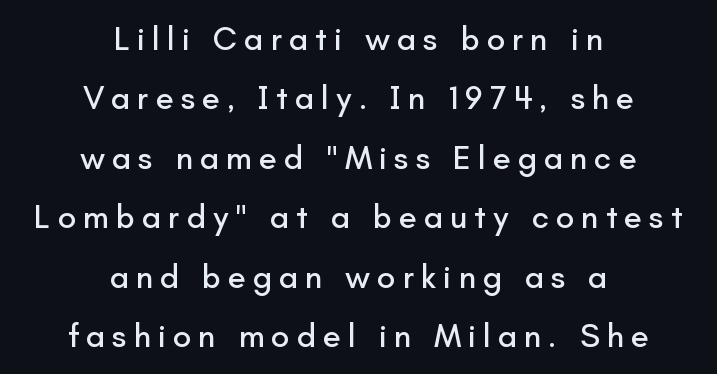
Q: Is the text italic (slanted)? A: No, it is upright.
Q: Is the typeface a serif or a sans-serif typeface? A: Sans-serif.
Q: Is the text underlined? A: No.
Q: How is the paragraph aligned? A: Centered.
Q: Is the spacing between letters normal or unusually wide? A: Unusually wide.
Q: Width (condensed, normal, or wide)? A: Normal.
Q: Stroke contrast? A: Low.
Q: x-height? A: Small.
Q: Monospaced? A: No.
